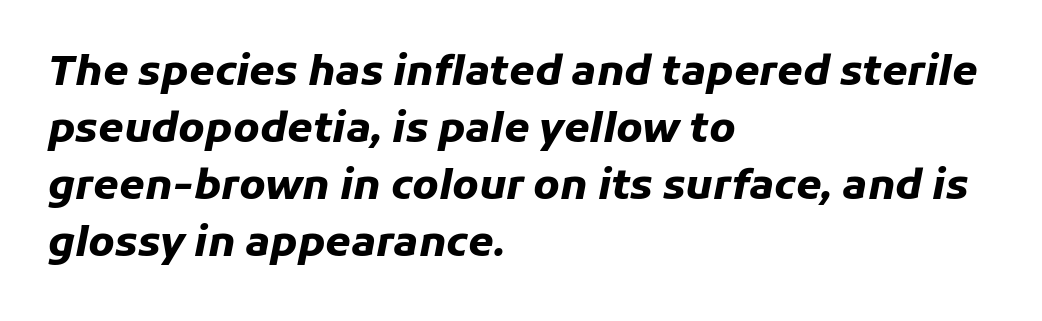
{"italic": "yes", "lean": "right", "slant_degrees": 11, "bold": "yes", "weight": "heavy", "width": "normal", "stroke_contrast": "low", "x_height": "medium", "monospaced": "no", "underline": "no", "align": "left", "line_spacing": "normal", "line_spacing_ratio": 1.39, "letter_spacing": "normal", "letter_spacing_em": 0.0, "glyph_px": 41}
